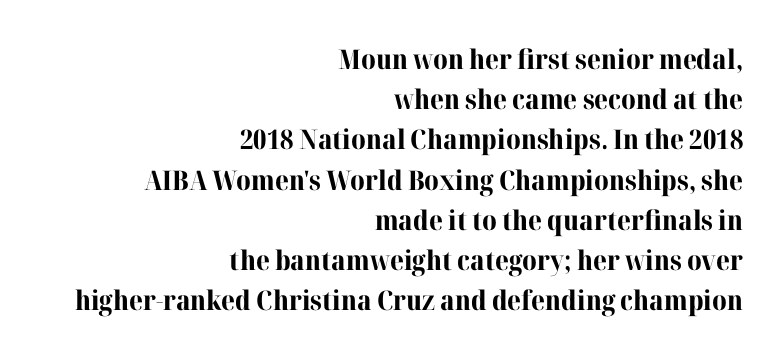
{"italic": "no", "bold": "yes", "underline": "no", "align": "right", "line_spacing": "normal", "line_spacing_ratio": 1.49, "letter_spacing": "normal", "letter_spacing_em": 0.0, "glyph_px": 27}
